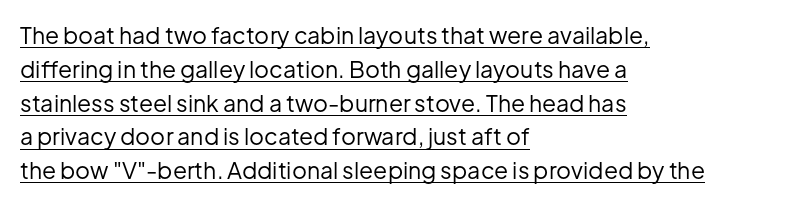
Q: Is the text bold? A: No.
Q: Is the text italic (slanted)? A: No, it is upright.
Q: Is the text underlined? A: Yes.
Q: How is the paragraph aligned? A: Left-aligned.
Q: Is the spacing between letters normal or unusually wide? A: Normal.
Q: Is the spacing between lines tight, normal or loose? A: Normal.
